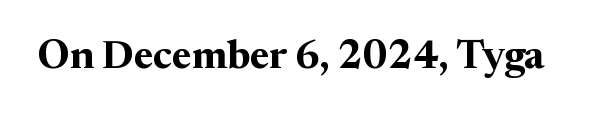
The letters stand upright; this is a roman face. Underline: absent. There is no visible air inserted between adjacent glyphs. Emphasis by weight is at full strength: bold. The letters carry serifs — small finishing strokes at the ends of their stems.
